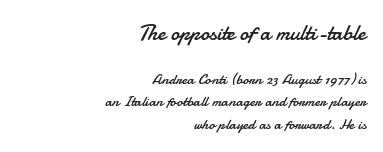
{"bold": "no", "underline": "no", "align": "right", "line_spacing": "normal", "line_spacing_ratio": 1.5, "letter_spacing": "normal", "letter_spacing_em": 0.0, "larger_block": "first", "size_ratio": 1.47, "glyph_px": 22}
